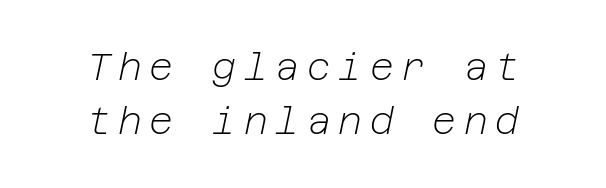
{"italic": "yes", "lean": "right", "slant_degrees": 12, "bold": "no", "weight": "light", "width": "normal", "stroke_contrast": "low", "x_height": "medium", "underline": "no", "align": "center", "line_spacing": "normal", "line_spacing_ratio": 1.45, "letter_spacing": "wide", "letter_spacing_em": 0.2, "glyph_px": 37}
